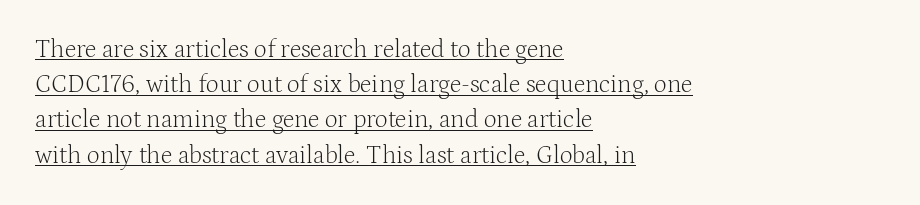
Leftover space on each line is placed entirely after the last word. This sample uses plain, unmodified letter spacing. Vertical stems look standard width or narrower in stroke. Somebody hit Ctrl+U on this one — the words are underlined. A typesetter would call this leading conventional body-copy spacing. The letters stand straight up with perfectly vertical stems.
